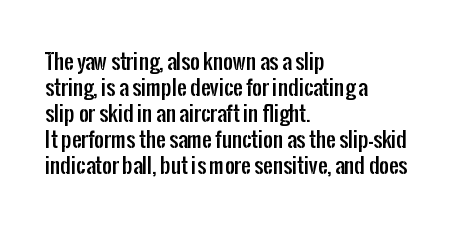
{"italic": "no", "underline": "no", "align": "left", "line_spacing_ratio": 1.24, "letter_spacing": "normal", "letter_spacing_em": 0.0, "glyph_px": 21}
